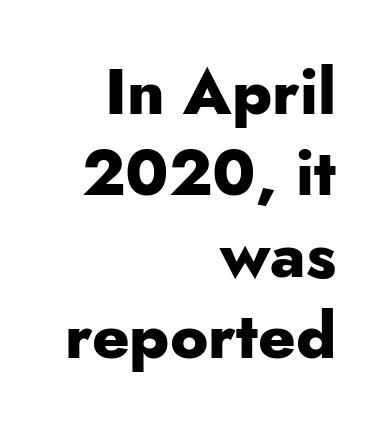
{"serif": "no", "italic": "no", "bold": "yes", "weight": "heavy", "width": "normal", "stroke_contrast": "low", "x_height": "small", "monospaced": "no", "underline": "no", "align": "right", "line_spacing": "normal", "line_spacing_ratio": 1.27, "letter_spacing": "normal", "letter_spacing_em": 0.0, "glyph_px": 64}
